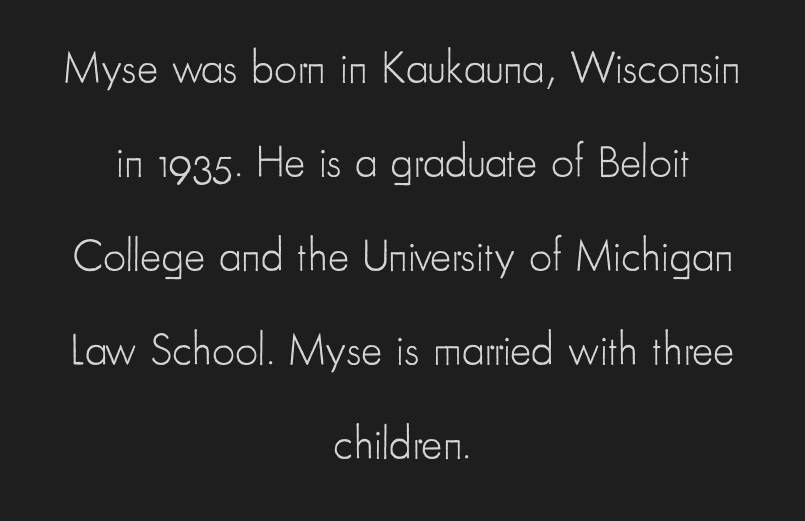
Does the type have serifs? No, each stem ends abruptly. Tracking here is standard; glyphs follow each other at the usual distance. This sample has the flowing, uneven cadence of proportional lettering. The designer dialed line spacing up above the default.
